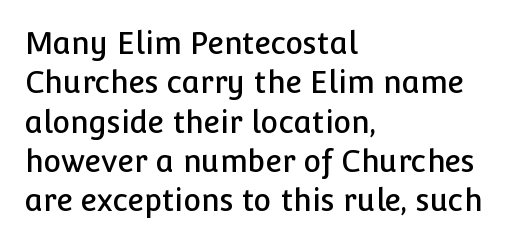
Letters rest on an invisible, unmarked baseline. Baseline-to-baseline distance is the conventional proportion of letter height. Nothing sits at the stroke ends, so this counts as sans-serif. How are the letters spaced? Ordinarily, with no added tracking.
